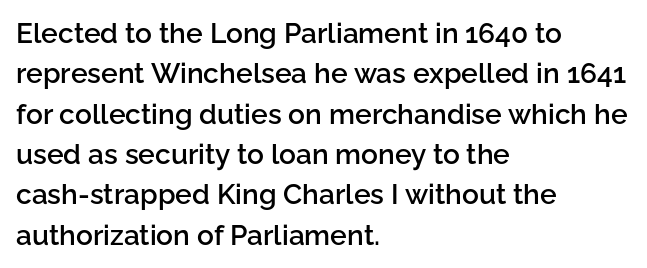
The image shows 28 px semibold sans-serif type, upright; set left-aligned, normal line spacing (1.44x), normal letter spacing, not underlined; low stroke contrast and a medium x-height.
